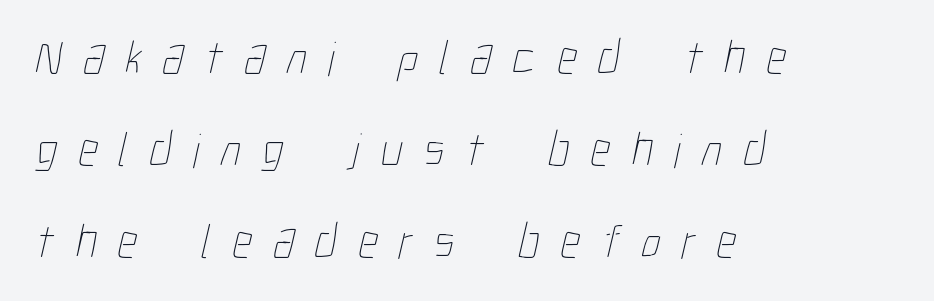
The image shows 49 px thin, condensed type; set left-aligned, line spacing 1.88x, unusually wide letter spacing (+0.43 em), not underlined; low stroke contrast and a medium x-height.
